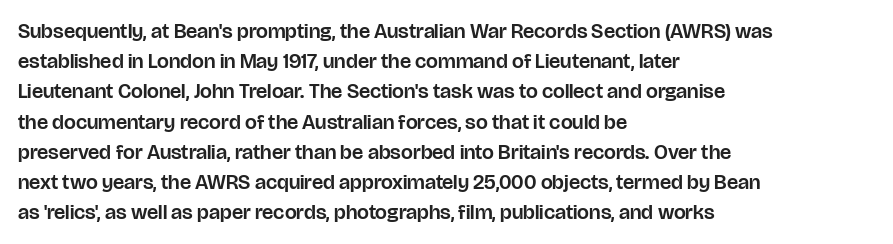
The image shows 21 px text type, upright; set left-aligned, normal line spacing (1.44x), normal letter spacing, not underlined.
